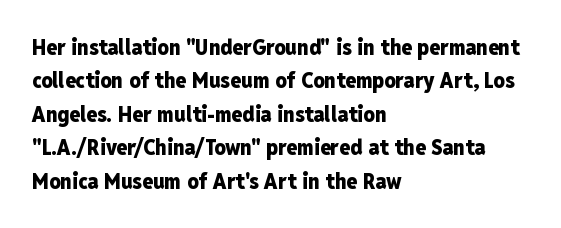
The strip under each line holds only bare page. Between one letter and the next there's only the usual sliver of space. Is there any slant? The stems are plumb. Plenty of ink on the page — the face is bold. Leading matches the norm, producing a regular column.
